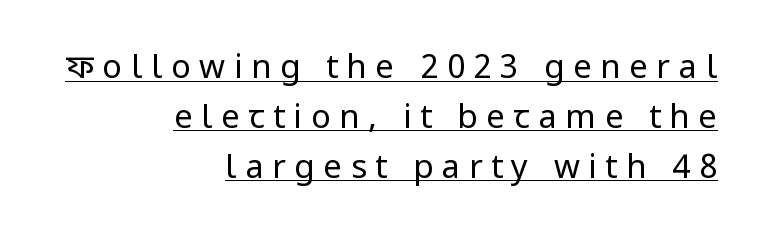
{"serif": "no", "italic": "no", "bold": "no", "weight": "regular", "width": "normal", "stroke_contrast": "low", "x_height": "medium", "monospaced": "no", "underline": "yes", "align": "right", "line_spacing": "normal", "line_spacing_ratio": 1.51, "letter_spacing": "wide", "letter_spacing_em": 0.26, "glyph_px": 33}
